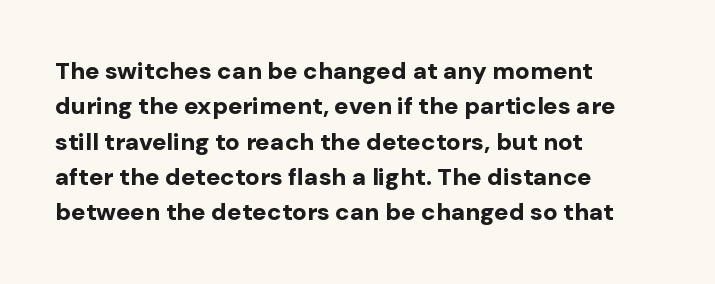
{"italic": "no", "bold": "yes", "underline": "no", "align": "left", "line_spacing": "normal", "line_spacing_ratio": 1.47, "letter_spacing": "normal", "letter_spacing_em": 0.0, "glyph_px": 24}
